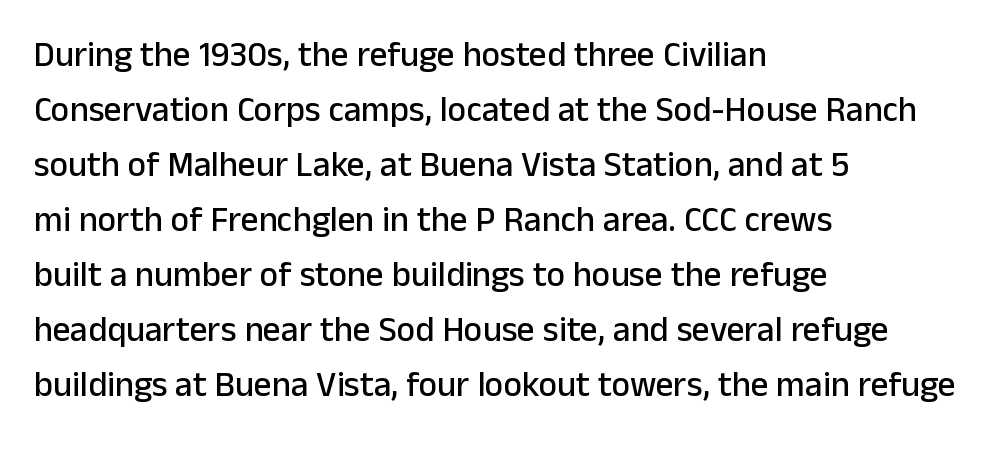
The image shows 35 px sans-serif type, upright; set left-aligned, normal line spacing (1.57x), normal letter spacing, not underlined; low stroke contrast and a medium x-height.
